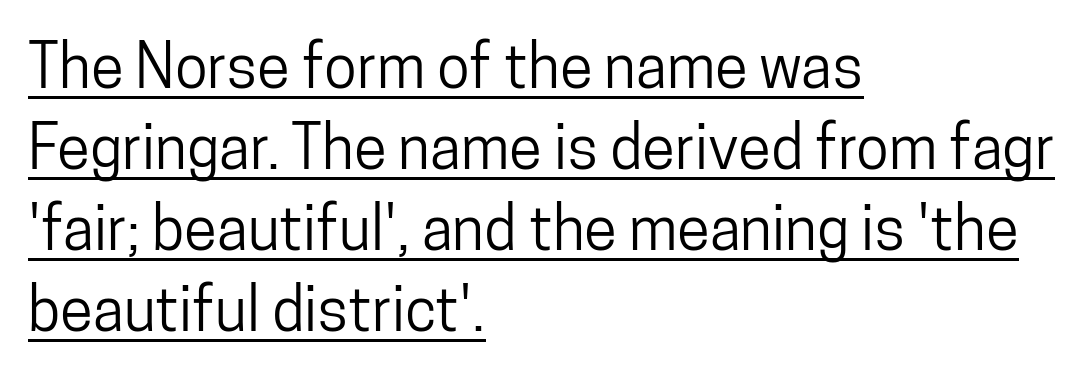
Q: Is the text italic (slanted)? A: No, it is upright.
Q: Is the typeface a serif or a sans-serif typeface? A: Sans-serif.
Q: Is the text underlined? A: Yes.
Q: How is the paragraph aligned? A: Left-aligned.
Q: Is the spacing between letters normal or unusually wide? A: Normal.
Q: Is the spacing between lines tight, normal or loose? A: Normal.
Q: Width (condensed, normal, or wide)? A: Condensed.
Q: Stroke contrast? A: Low.
Q: x-height? A: Medium.
Q: Monospaced? A: No.
